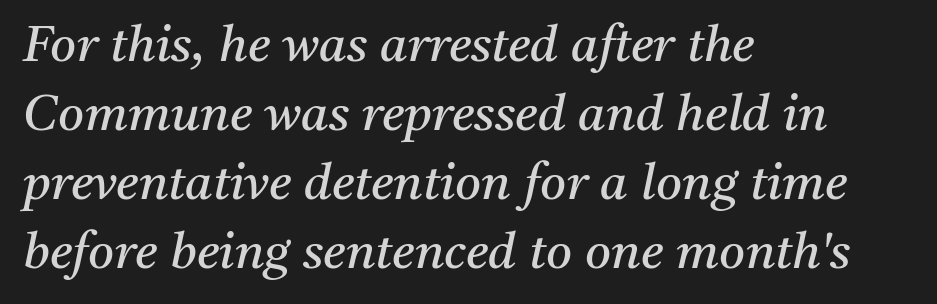
Q: Is the text bold? A: No.
Q: Is the text italic (slanted)? A: Yes, it leans right by about 11 degrees.
Q: Is the typeface a serif or a sans-serif typeface? A: Serif.
Q: Is the text underlined? A: No.
Q: How is the paragraph aligned? A: Left-aligned.
Q: Is the spacing between letters normal or unusually wide? A: Normal.
Q: Is the spacing between lines tight, normal or loose? A: Normal.
Q: Width (condensed, normal, or wide)? A: Normal.
Q: Stroke contrast? A: Medium.
Q: x-height? A: Medium.
Q: Monospaced? A: No.
